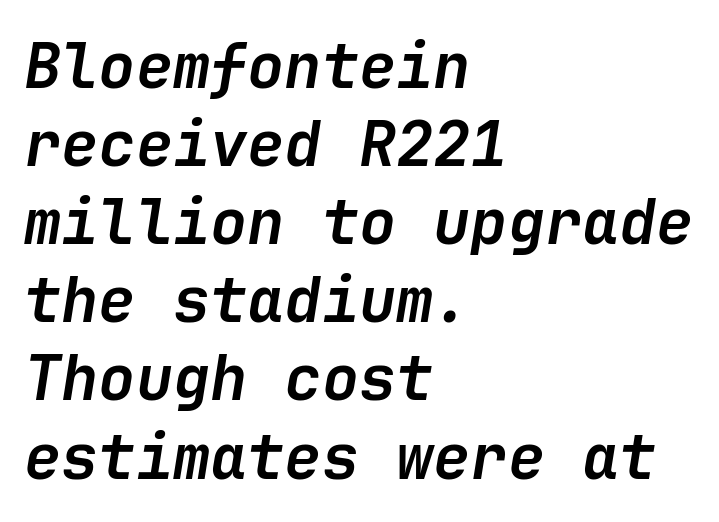
The image shows 62 px semibold type, italic (leaning right); set left-aligned, normal line spacing (1.26x), normal letter spacing, not underlined; low stroke contrast and a medium x-height.
